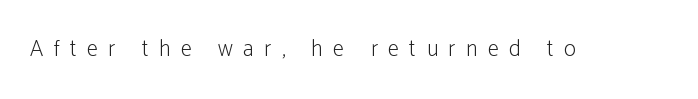
Q: Is the text bold? A: No.
Q: Is the text italic (slanted)? A: No, it is upright.
Q: Is the text underlined? A: No.
Q: Is the spacing between letters normal or unusually wide? A: Unusually wide.
